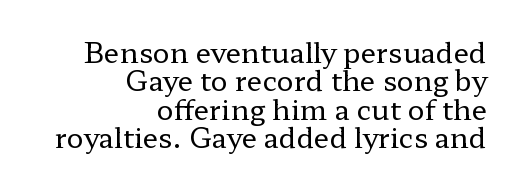
{"serif": "yes", "italic": "no", "bold": "no", "weight": "regular", "width": "wide", "stroke_contrast": "low", "x_height": "medium", "monospaced": "no", "underline": "no", "align": "right", "line_spacing": "tight", "line_spacing_ratio": 1.01, "letter_spacing": "normal", "letter_spacing_em": 0.0, "glyph_px": 28}
